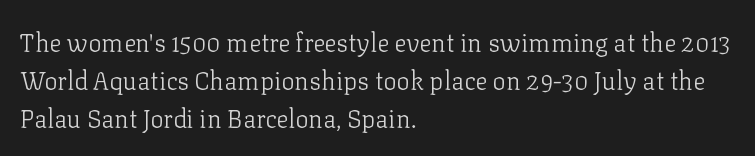
The font's upright variant was chosen for this text. The specimen omits any rule beneath the text block's lines. All the whitespace from short lines collects on the right. Tracking here is standard; glyphs follow each other at the usual distance.
